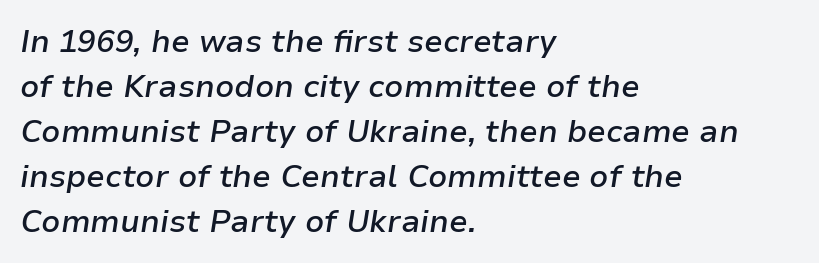
{"italic": "yes", "lean": "right", "slant_degrees": 9, "bold": "semi", "weight": "semibold", "width": "normal", "stroke_contrast": "low", "x_height": "medium", "monospaced": "no", "underline": "no", "align": "left", "line_spacing": "normal", "line_spacing_ratio": 1.45, "letter_spacing": "normal", "letter_spacing_em": 0.0, "glyph_px": 31}
